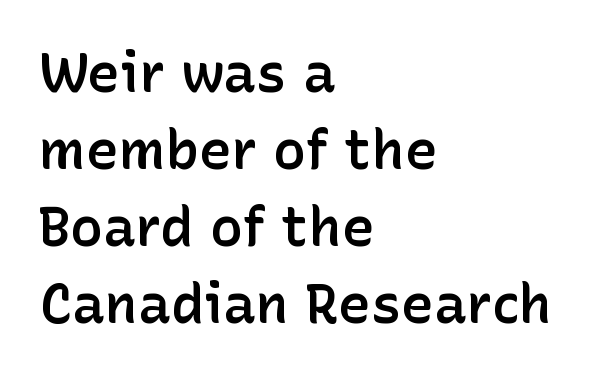
The image shows 55 px semibold sans-serif type, upright; set left-aligned, normal line spacing (1.4x), normal letter spacing, not underlined; low stroke contrast and a medium x-height.
